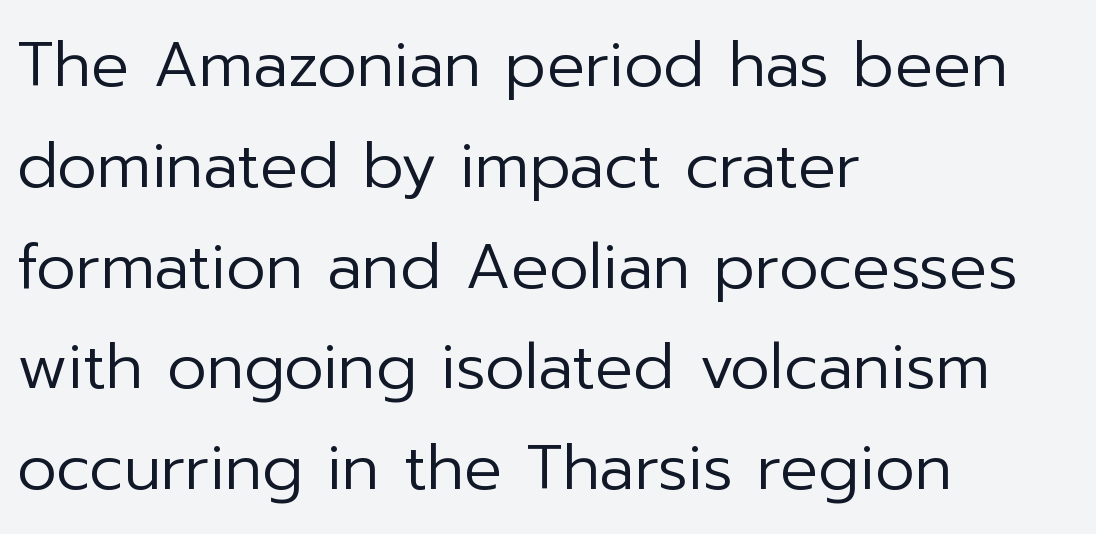
The image shows 63 px regular-weight sans-serif type, upright; set left-aligned, normal line spacing (1.6x), normal letter spacing, not underlined; low stroke contrast and a medium x-height.
